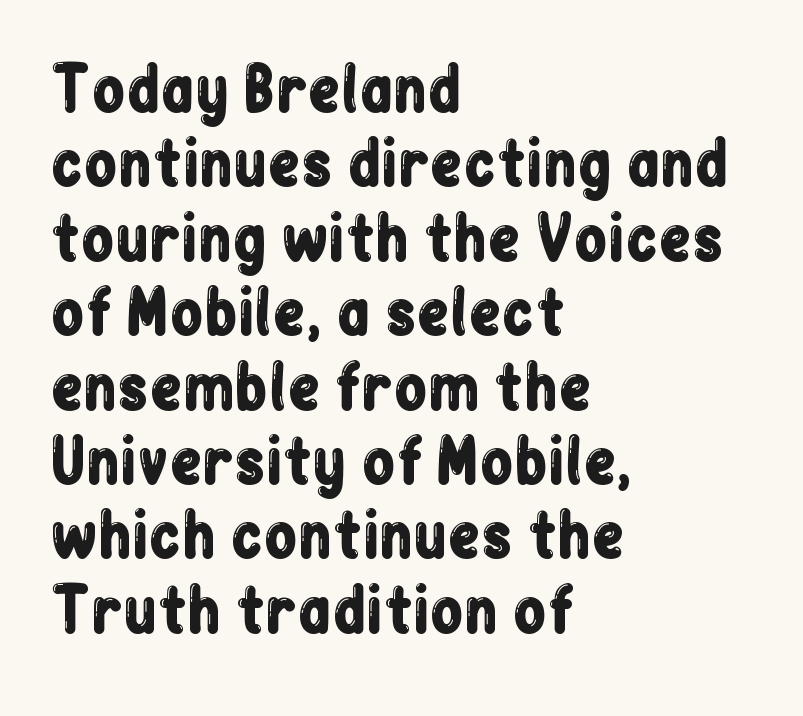
{"serif": "no", "italic": "no", "width": "condensed", "stroke_contrast": "low", "x_height": "medium", "monospaced": "no", "underline": "no", "align": "left", "line_spacing_ratio": 1.24, "letter_spacing": "normal", "letter_spacing_em": 0.0, "glyph_px": 60}
